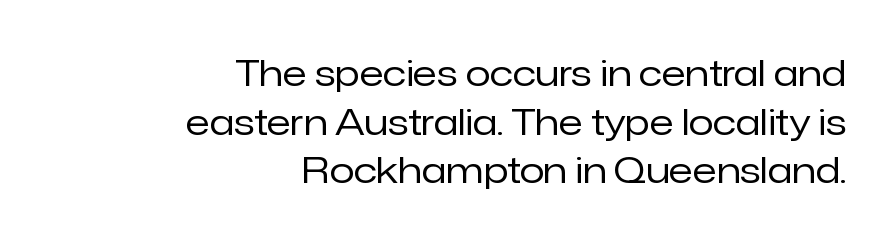
The image shows 36 px regular-weight sans-serif type, upright; set right-aligned, normal line spacing (1.35x), normal letter spacing, not underlined; low stroke contrast and a medium x-height.
